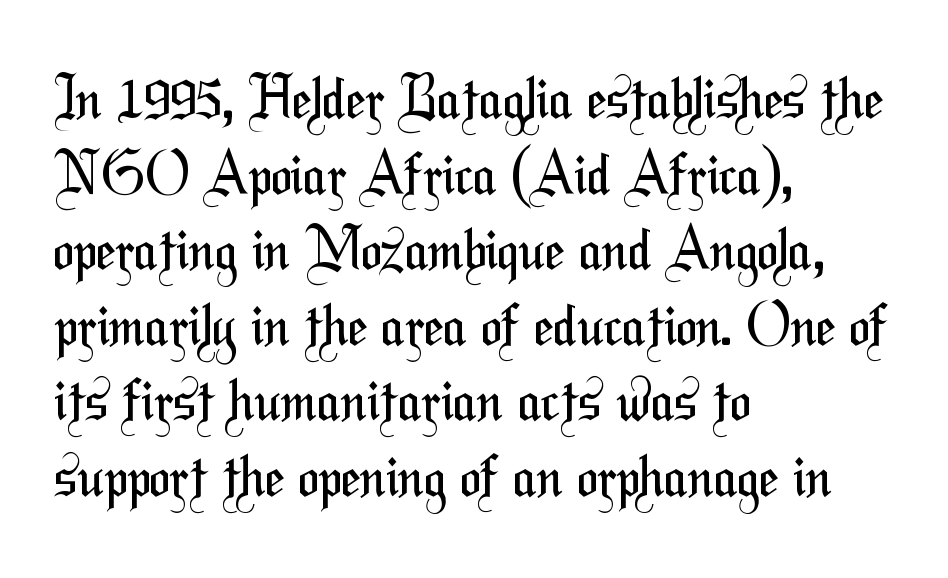
Grotesque or geometric, the face here clearly has no serifs. Weight: regular or lighter. There is no visible air inserted between adjacent glyphs. The ragged edge is on the right, which tells us the setting is flush left.
